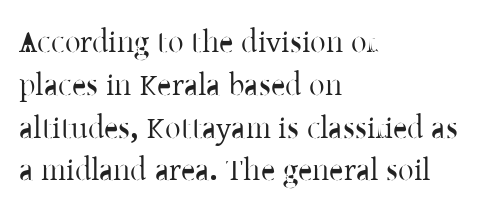
Is this a sans? No — the strokes have serifs. Every stem runs plumb, perpendicular to the baseline. One glance says typical: line gaps are just what's usual. One-word summary of the alignment: left.
